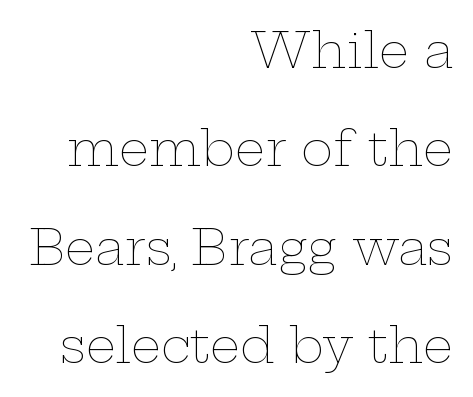
In terms of posture, this sample is upright. Baseline-to-baseline distance is far greater than the letter height. Here the designer chose a conventional face with non-uniform glyph widths. Weight: regular or lighter. The paragraph shown leans on its right margin. The zone under the glyphs is completely vacant.
